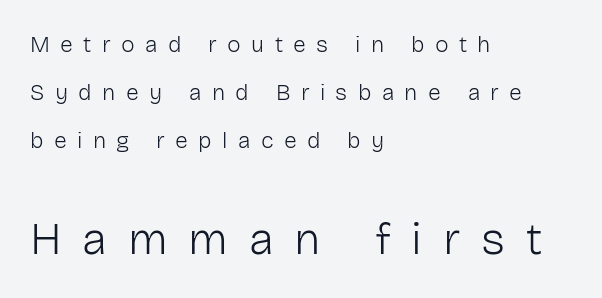
{"serif": "no", "italic": "no", "bold": "no", "weight": "light", "width": "normal", "stroke_contrast": "low", "x_height": "medium", "monospaced": "no", "underline": "no", "align": "left", "line_spacing": "loose", "line_spacing_ratio": 2.09, "letter_spacing": "wide", "letter_spacing_em": 0.45, "larger_block": "second", "size_ratio": 2.0, "glyph_px": 46}
